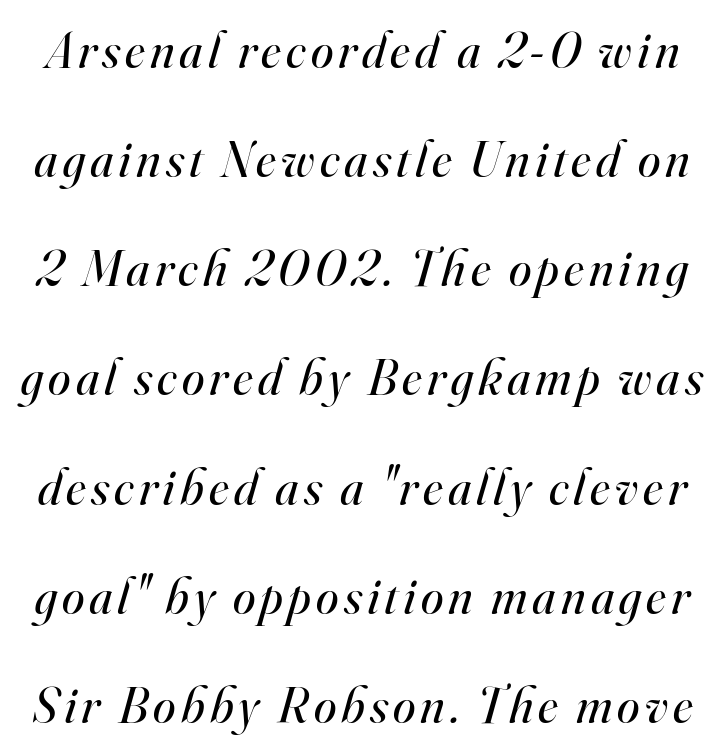
Q: Is the text bold? A: No.
Q: Is the text italic (slanted)? A: Yes, it leans right by about 16 degrees.
Q: Is the typeface a serif or a sans-serif typeface? A: Serif.
Q: Is the text underlined? A: No.
Q: Is the spacing between lines tight, normal or loose? A: Loose.
Q: Width (condensed, normal, or wide)? A: Normal.
Q: Stroke contrast? A: High.
Q: x-height? A: Small.
Q: Monospaced? A: No.
